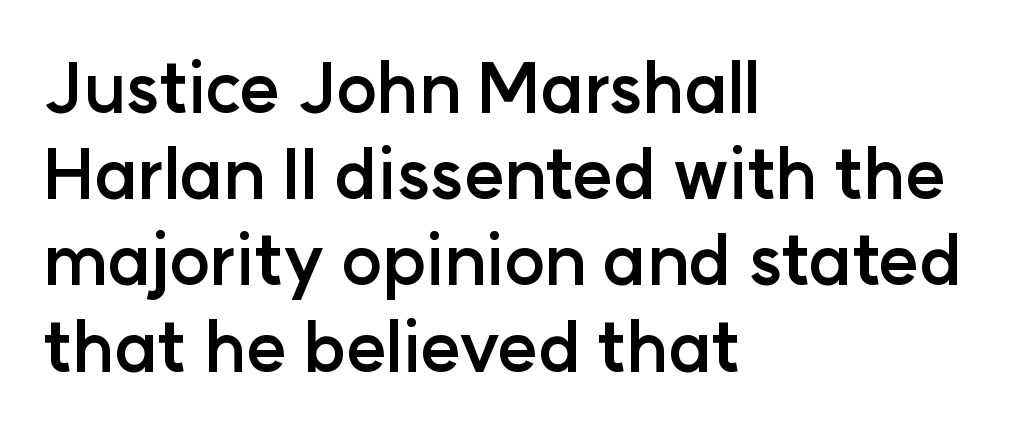
Interline gaps are of average width in this sample. A full-strength bold gives these letters their thick strokes. Grotesque or geometric, the face here clearly has no serifs. The gaps between neighbouring characters are ordinary and unremarkable. Bare-footed words on every line. Spacing verdict: proportional, widths tailored to each character.
